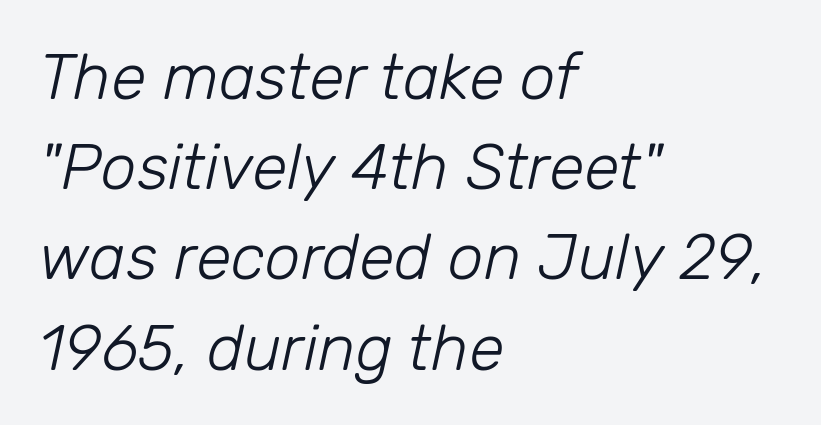
The strip under each line holds only bare page. Tracking value appears to be zero — textbook default spacing. The passage shown is typed in a proportional face where columns would drift. The lettering tilts uniformly, giving the passage an italic look.
